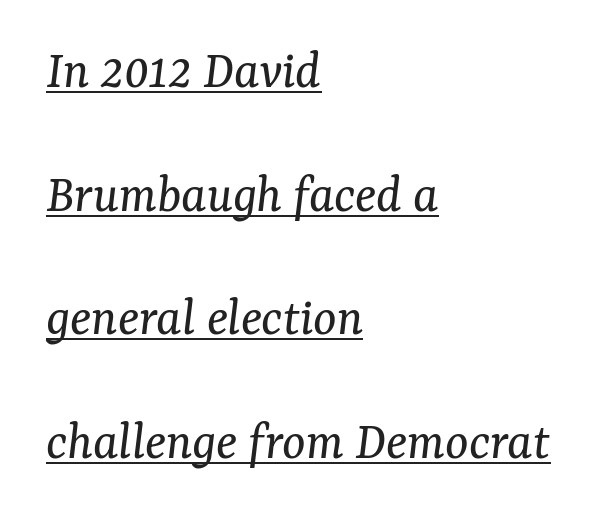
Whoever set this chose breathing room over compactness in the vertical rhythm. Is this a fixed-width face? No — the glyphs have proportional, varying widths. In CSS terms this would be text-align: left. Unbolded letterforms with no extra heft. These lines are composed in type with serifs. Emphasis-style slanted type is in use.
